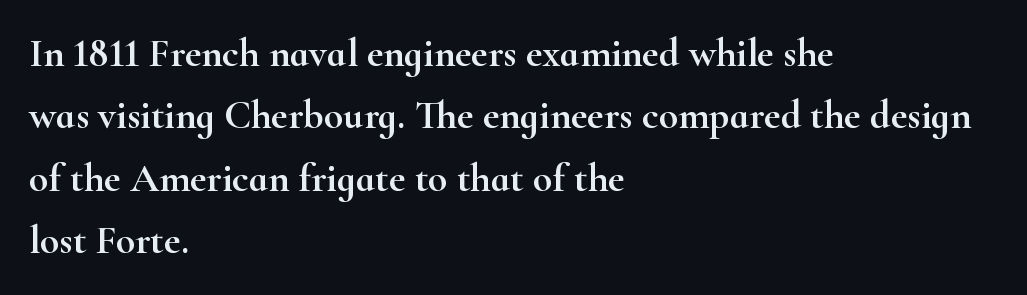
The image shows 40 px wide serif type, upright; set left-aligned, normal line spacing (1.56x), normal letter spacing, not underlined; high stroke contrast and a small x-height.
